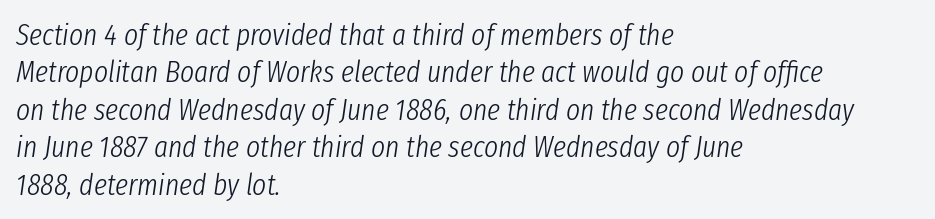
The passage shown has conventional tracking throughout. Quick note: underline off. Weight: regular or lighter. Vertical spacing — default. The passage shown is typed in a proportional face where columns would drift. Caption: multi-line text, flush left, ragged right.
